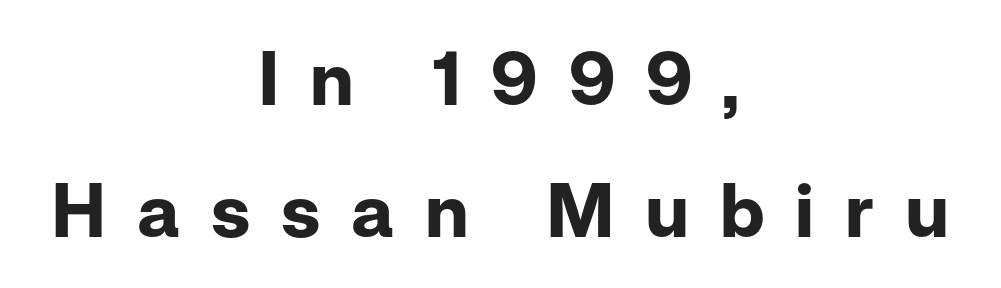
{"serif": "no", "italic": "no", "bold": "yes", "weight": "bold", "width": "normal", "stroke_contrast": "low", "x_height": "medium", "monospaced": "no", "underline": "no", "align": "center", "line_spacing_ratio": 1.78, "letter_spacing": "wide", "letter_spacing_em": 0.42, "glyph_px": 74}
